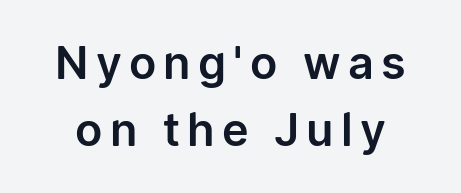
{"serif": "no", "italic": "no", "width": "normal", "stroke_contrast": "low", "x_height": "medium", "monospaced": "no", "underline": "no", "line_spacing": "normal", "line_spacing_ratio": 1.5, "glyph_px": 45}
